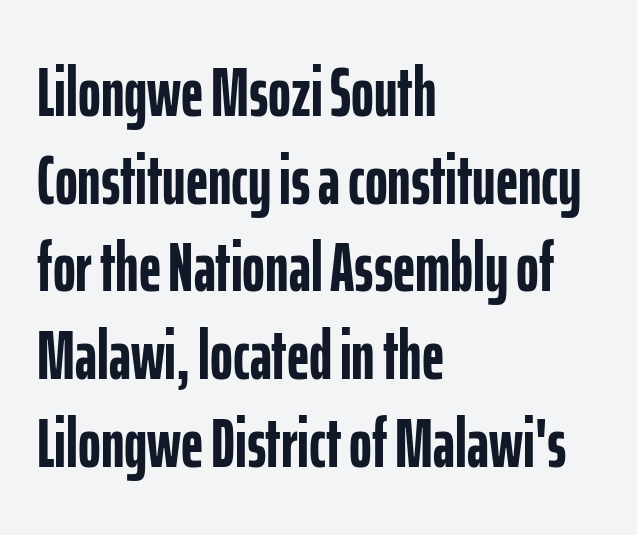
{"serif": "no", "italic": "no", "bold": "yes", "weight": "semibold", "width": "condensed", "stroke_contrast": "low", "x_height": "medium", "monospaced": "no", "underline": "no", "align": "left", "line_spacing": "normal", "line_spacing_ratio": 1.27, "letter_spacing": "normal", "letter_spacing_em": 0.0, "glyph_px": 69}
